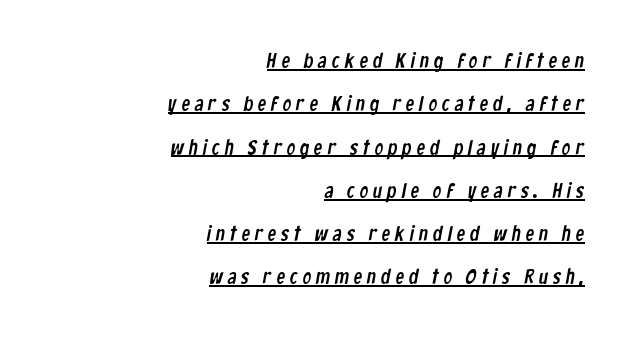
Glyph-to-glyph distance is far greater than everyday printed text. A typographer would call this underscored text. A typesetter would call this leading open, well beyond the default. Leftover space on each line is placed entirely before the opening word.
